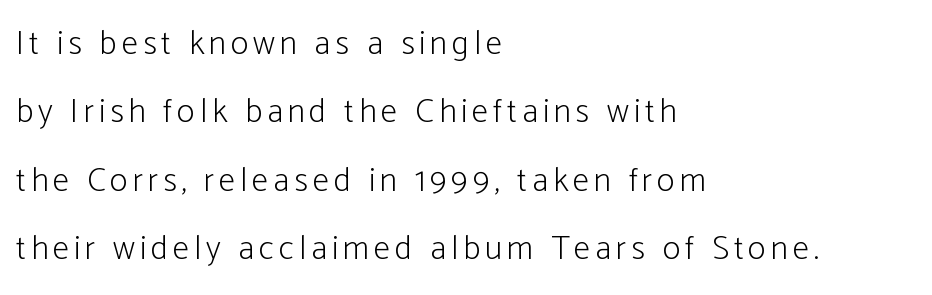
The letters advance in unequal steps, a hallmark of proportional type. In terms of posture, this sample is upright. The text was rendered using a sans face with plain stroke endings. Interline gaps are noticeably wide in this sample. Bold? No — there's no thickening of the strokes.
